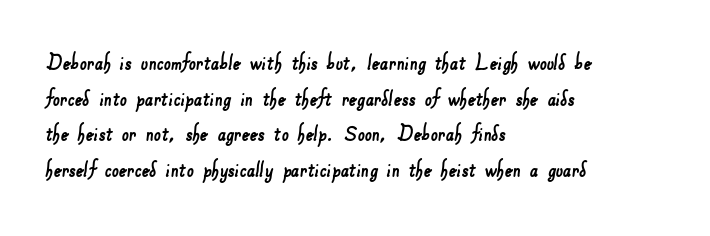
Characters follow at the spacing the type designer built in. Each new line begins a customary step beneath the previous one. Any mark beneath the type? The region is blank. The paragraph has a hard left edge and a soft right edge.
